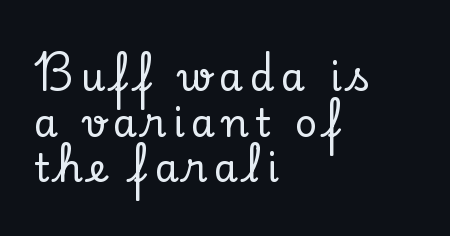
The image shows 39 px serif type, upright; set left-aligned, line spacing 1.17x, not underlined; low stroke contrast and a small x-height.
